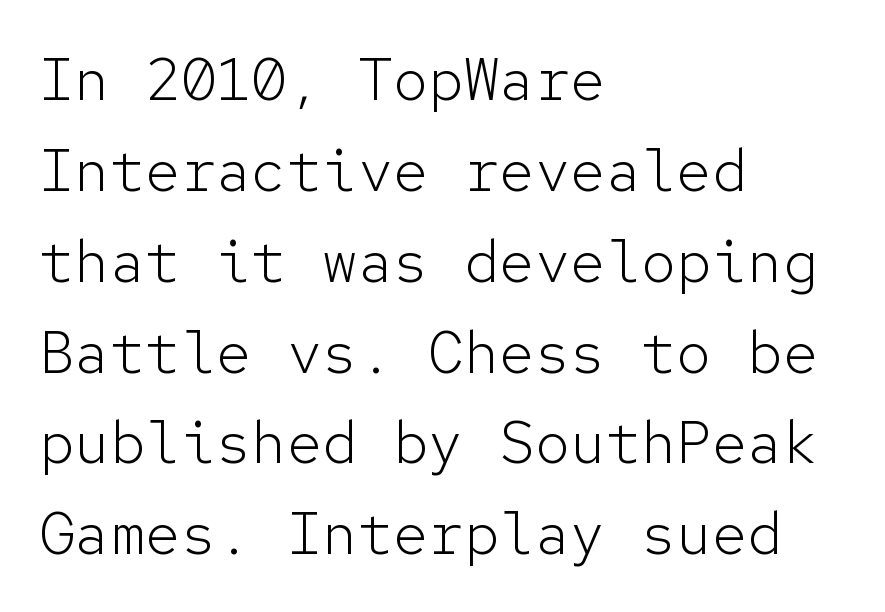
Q: Is the text bold? A: No.
Q: Is the text italic (slanted)? A: No, it is upright.
Q: Is the typeface a serif or a sans-serif typeface? A: Sans-serif.
Q: Is the text underlined? A: No.
Q: How is the paragraph aligned? A: Left-aligned.
Q: Is the spacing between letters normal or unusually wide? A: Normal.
Q: Is the spacing between lines tight, normal or loose? A: Normal.
Q: Width (condensed, normal, or wide)? A: Normal.
Q: Stroke contrast? A: Low.
Q: x-height? A: Medium.
Q: Monospaced? A: Yes.
